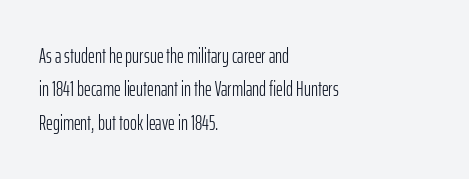
{"italic": "no", "bold": "no", "underline": "no", "align": "left", "line_spacing": "normal", "line_spacing_ratio": 1.59, "letter_spacing": "normal", "letter_spacing_em": 0.0, "glyph_px": 21}
